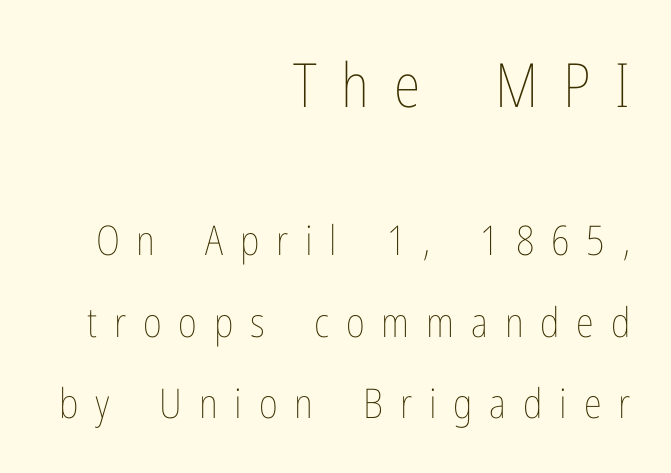
Q: Is the text bold? A: No.
Q: Is the text italic (slanted)? A: No, it is upright.
Q: Is the text underlined? A: No.
Q: How is the paragraph aligned? A: Right-aligned.
Q: Is the spacing between letters normal or unusually wide? A: Unusually wide.
Q: Is the spacing between lines tight, normal or loose? A: Loose.
Q: Which block of text is set in a larger size, the first (top) or the second (bottom)? A: The first (top) one.
Q: Width (condensed, normal, or wide)? A: Condensed.
Q: Stroke contrast? A: Low.
Q: x-height? A: Medium.
Q: Monospaced? A: No.
